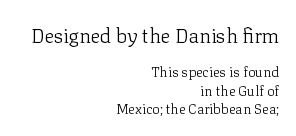
The baseline area is clear. Quick note: not italic, upright. Is the letter spacing exaggerated? No — it looks like the ordinary default. Two sizes are in play, and the larger belongs to the first block. The paragraph has a hard right edge and a soft left edge.
